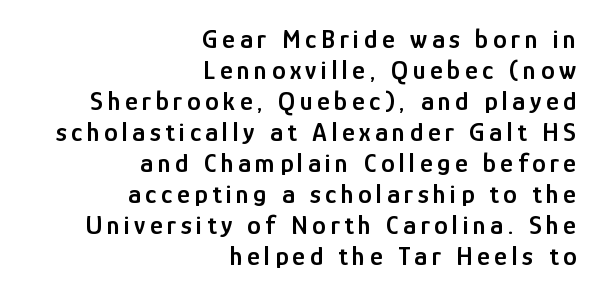
Q: Is the text bold? A: Semi-bold.
Q: Is the text italic (slanted)? A: No, it is upright.
Q: Is the text underlined? A: No.
Q: How is the paragraph aligned? A: Right-aligned.
Q: Is the spacing between lines tight, normal or loose? A: Tight.
